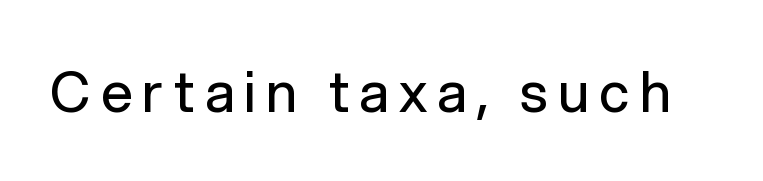
Q: Is the text bold? A: No.
Q: Is the text italic (slanted)? A: No, it is upright.
Q: Is the typeface a serif or a sans-serif typeface? A: Sans-serif.
Q: Is the text underlined? A: No.
Q: Width (condensed, normal, or wide)? A: Normal.
Q: Stroke contrast? A: Low.
Q: x-height? A: Medium.
Q: Monospaced? A: No.
